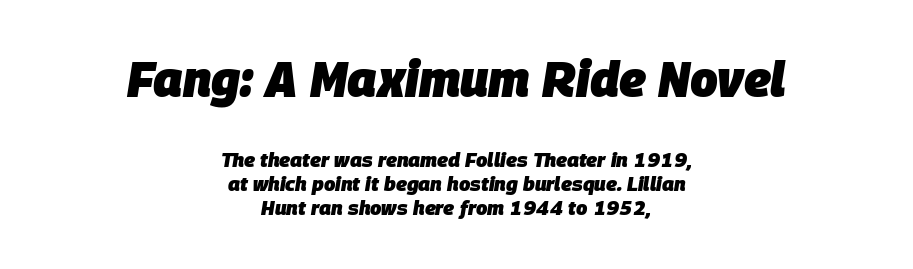
The image shows 49 px heavy type, italic (leaning right); set centered, line spacing 1.2x, normal letter spacing, not underlined; the first (top) block is 2.45x larger; low stroke contrast and a large x-height.
